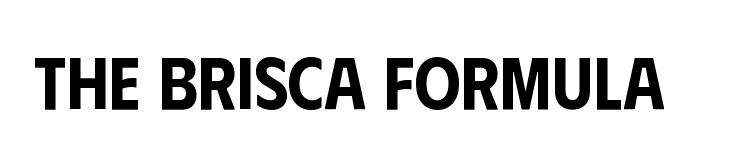
This sample uses plain, unmodified letter spacing. Classification — sans serif. Ascenders rise straight up at ninety degrees. You could not count columns in this text — the font is proportionally spaced.
